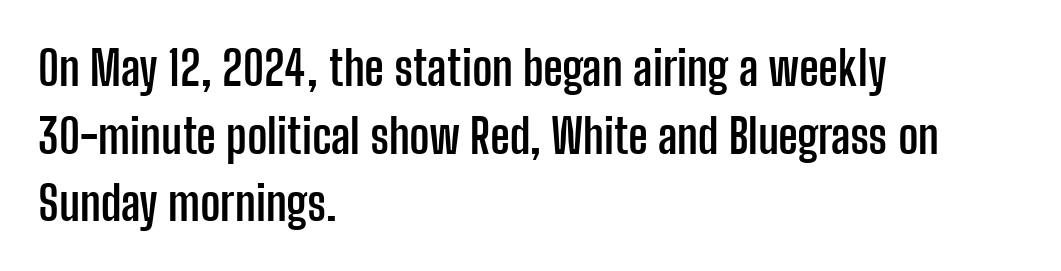
{"serif": "no", "italic": "no", "bold": "yes", "weight": "semibold", "width": "condensed", "stroke_contrast": "low", "x_height": "medium", "monospaced": "no", "underline": "no", "align": "left", "line_spacing": "normal", "line_spacing_ratio": 1.41, "letter_spacing": "normal", "letter_spacing_em": 0.0, "glyph_px": 48}
